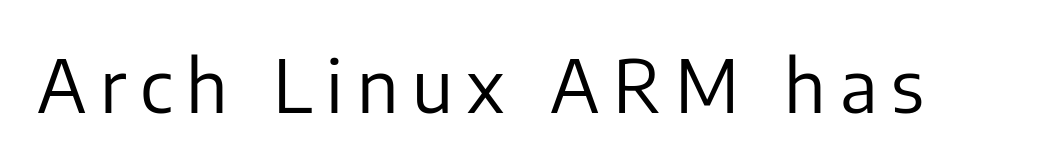
Q: Is the text bold? A: No.
Q: Is the text italic (slanted)? A: No, it is upright.
Q: Is the typeface a serif or a sans-serif typeface? A: Sans-serif.
Q: Is the text underlined? A: No.
Q: Width (condensed, normal, or wide)? A: Normal.
Q: Stroke contrast? A: Low.
Q: x-height? A: Medium.
Q: Monospaced? A: No.
